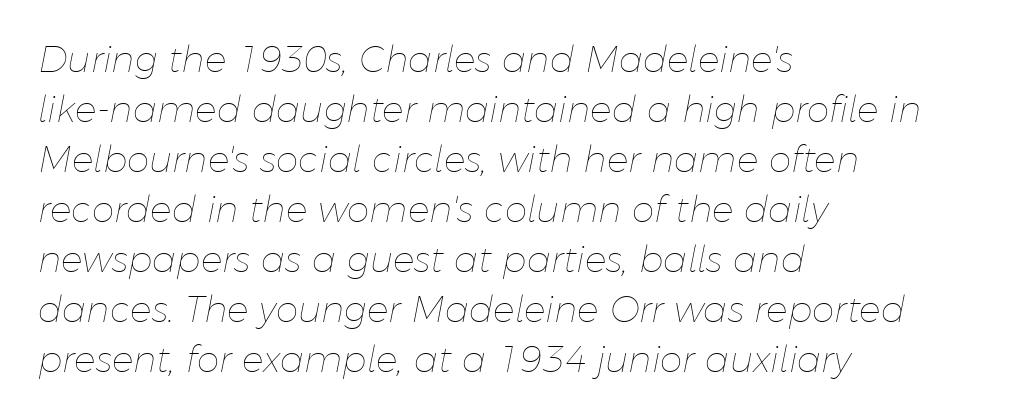
Q: Is the text bold? A: No.
Q: Is the text italic (slanted)? A: Yes, it leans right by about 11 degrees.
Q: Is the text underlined? A: No.
Q: How is the paragraph aligned? A: Left-aligned.
Q: Is the spacing between letters normal or unusually wide? A: Normal.
Q: Is the spacing between lines tight, normal or loose? A: Normal.
Q: Width (condensed, normal, or wide)? A: Normal.
Q: Stroke contrast? A: Low.
Q: x-height? A: Medium.
Q: Monospaced? A: No.
